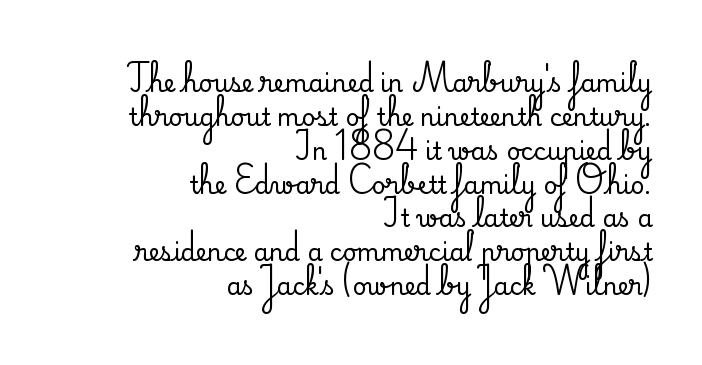
Q: Is the text italic (slanted)? A: No, it is upright.
Q: Is the text underlined? A: No.
Q: How is the paragraph aligned? A: Right-aligned.
Q: Is the spacing between letters normal or unusually wide? A: Normal.
Q: Is the spacing between lines tight, normal or loose? A: Normal.
